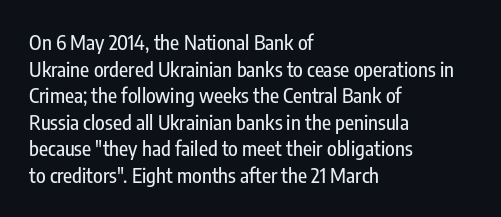
{"italic": "no", "underline": "no", "align": "left", "line_spacing": "normal", "line_spacing_ratio": 1.33, "letter_spacing": "normal", "letter_spacing_em": 0.0, "glyph_px": 20}
